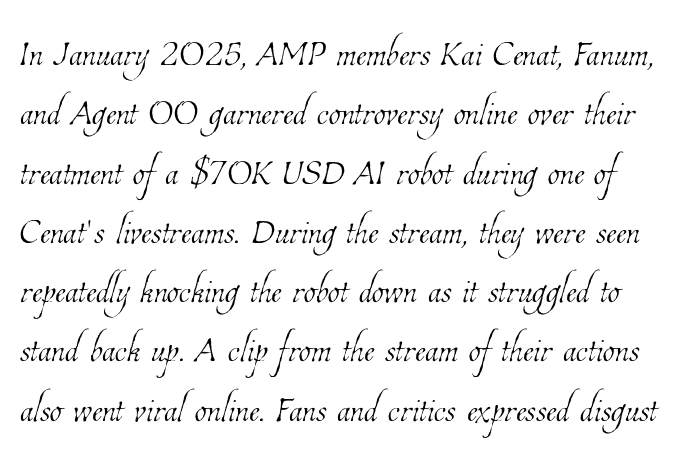
The image shows 49 px thin, condensed type; set line spacing 1.21x, normal letter spacing, not underlined; low stroke contrast and a medium x-height.
